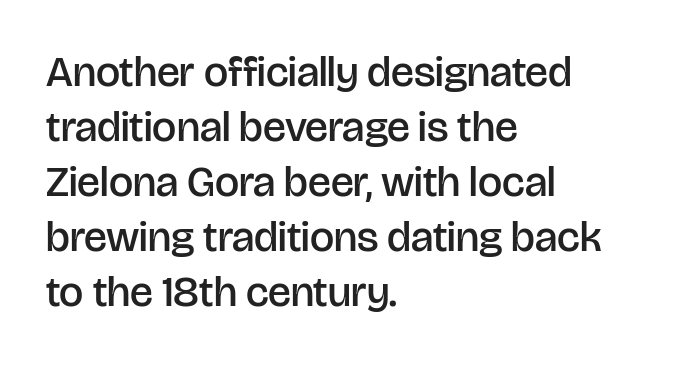
{"serif": "no", "italic": "no", "bold": "semi", "weight": "semibold", "width": "normal", "stroke_contrast": "low", "x_height": "large", "monospaced": "no", "underline": "no", "align": "left", "line_spacing": "normal", "line_spacing_ratio": 1.28, "letter_spacing": "normal", "letter_spacing_em": 0.0, "glyph_px": 43}
